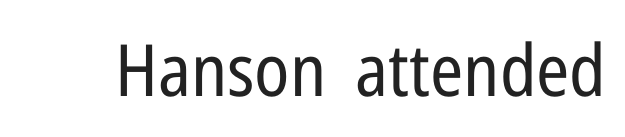
Q: Is the text bold? A: No.
Q: Is the text italic (slanted)? A: No, it is upright.
Q: Is the typeface a serif or a sans-serif typeface? A: Sans-serif.
Q: Is the text underlined? A: No.
Q: Is the spacing between letters normal or unusually wide? A: Normal.
Q: Width (condensed, normal, or wide)? A: Condensed.
Q: Stroke contrast? A: Low.
Q: x-height? A: Medium.
Q: Monospaced? A: No.
